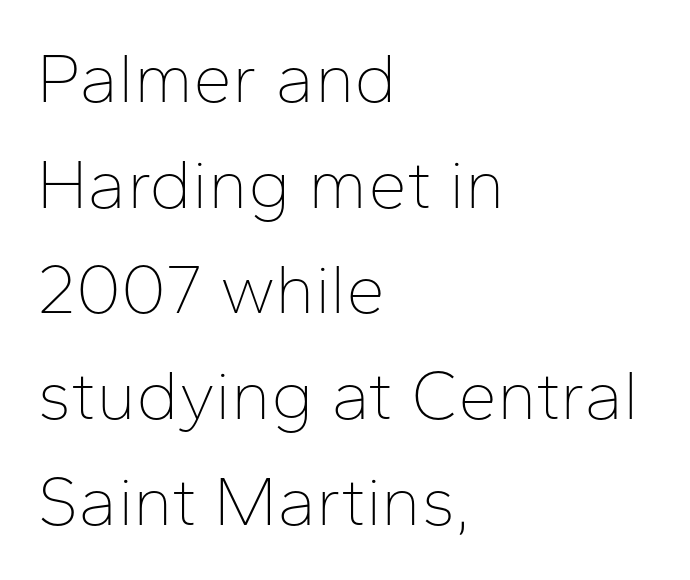
{"serif": "no", "italic": "no", "bold": "no", "weight": "thin", "width": "normal", "stroke_contrast": "low", "x_height": "medium", "monospaced": "no", "underline": "no", "align": "left", "line_spacing": "normal", "line_spacing_ratio": 1.51, "letter_spacing": "normal", "letter_spacing_em": 0.0, "glyph_px": 70}
